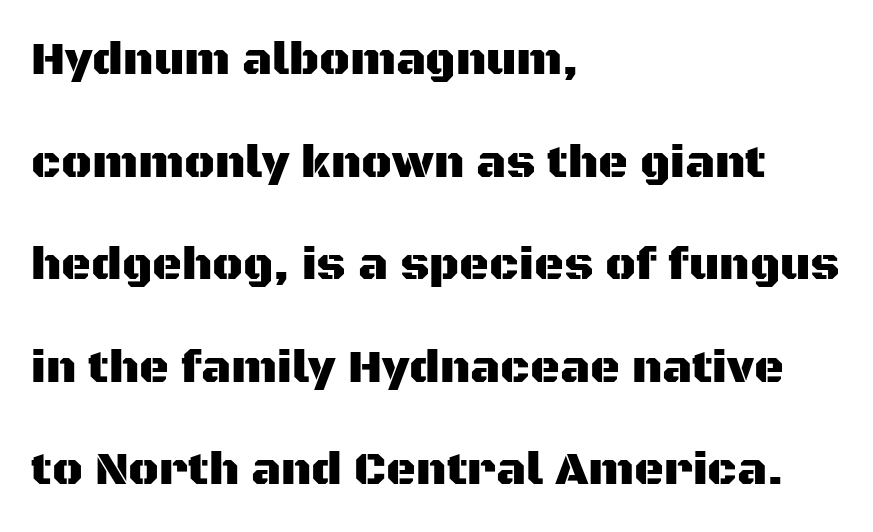
Q: Is the text italic (slanted)? A: No, it is upright.
Q: Is the typeface a serif or a sans-serif typeface? A: Sans-serif.
Q: Is the text underlined? A: No.
Q: How is the paragraph aligned? A: Left-aligned.
Q: Is the spacing between letters normal or unusually wide? A: Normal.
Q: Is the spacing between lines tight, normal or loose? A: Loose.
Q: Width (condensed, normal, or wide)? A: Normal.
Q: Stroke contrast? A: Medium.
Q: x-height? A: Large.
Q: Monospaced? A: No.
